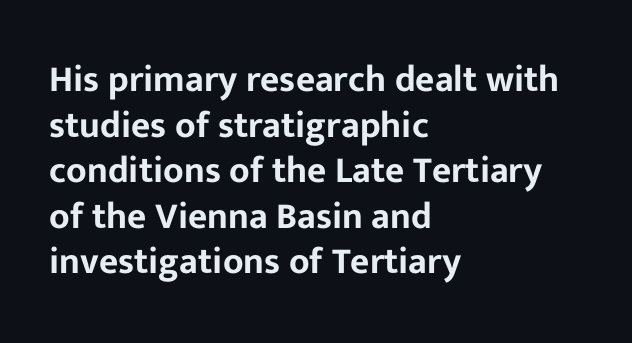
The image shows 37 px sans-serif type, upright; set left-aligned, line spacing 1.23x, normal letter spacing, not underlined; low stroke contrast and a medium x-height.
